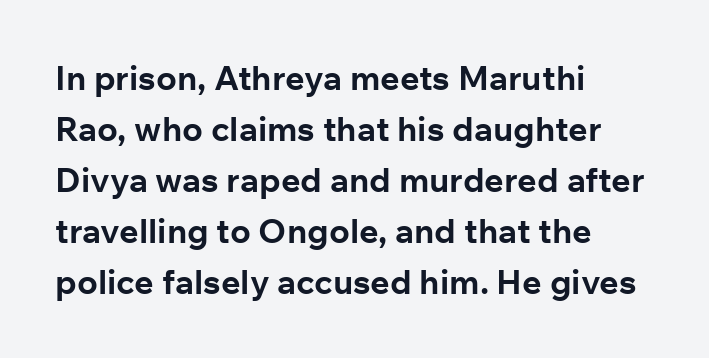
Q: Is the text bold? A: Yes.
Q: Is the text italic (slanted)? A: No, it is upright.
Q: Is the typeface a serif or a sans-serif typeface? A: Sans-serif.
Q: Is the text underlined? A: No.
Q: How is the paragraph aligned? A: Left-aligned.
Q: Is the spacing between letters normal or unusually wide? A: Normal.
Q: Is the spacing between lines tight, normal or loose? A: Normal.
Q: Width (condensed, normal, or wide)? A: Normal.
Q: Stroke contrast? A: Low.
Q: x-height? A: Medium.
Q: Monospaced? A: No.
